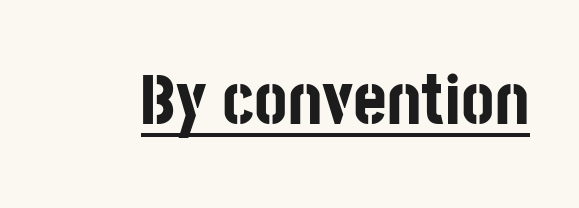
{"serif": "no", "italic": "no", "bold": "yes", "weight": "bold", "width": "condensed", "stroke_contrast": "low", "x_height": "large", "monospaced": "no", "underline": "yes", "letter_spacing": "normal", "letter_spacing_em": 0.0, "glyph_px": 72}
